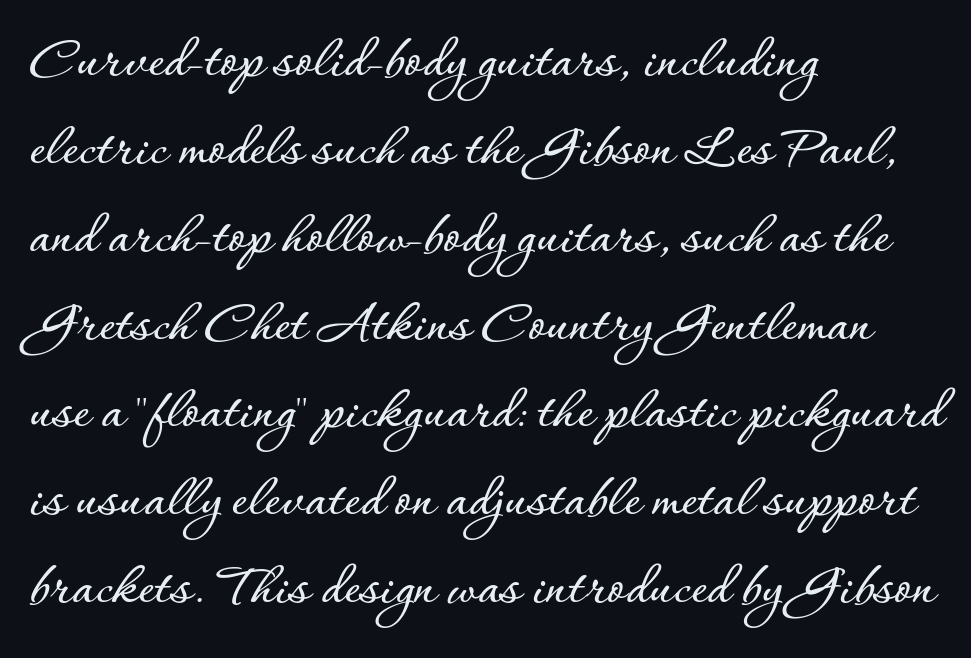
{"width": "normal", "stroke_contrast": "low", "x_height": "small", "monospaced": "no", "underline": "no", "align": "left", "line_spacing": "normal", "line_spacing_ratio": 1.44, "letter_spacing": "normal", "letter_spacing_em": 0.0, "glyph_px": 61}
